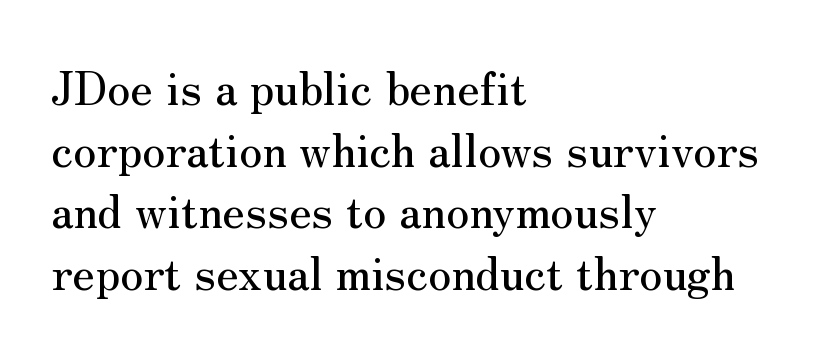
The image shows 46 px serif type, upright; set left-aligned, normal line spacing (1.34x), normal letter spacing, not underlined; medium stroke contrast and a small x-height.
